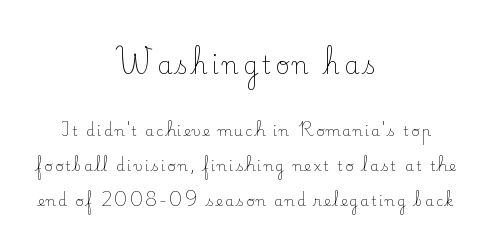
Q: Is the text bold? A: No.
Q: Is the text italic (slanted)? A: No, it is upright.
Q: Is the text underlined? A: No.
Q: How is the paragraph aligned? A: Centered.
Q: Is the spacing between lines tight, normal or loose? A: Loose.
Q: Which block of text is set in a larger size, the first (top) or the second (bottom)? A: The first (top) one.
